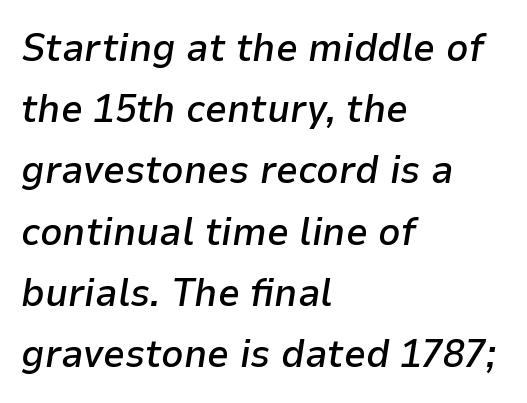
{"italic": "yes", "lean": "right", "slant_degrees": 9, "bold": "semi", "weight": "semibold", "width": "normal", "stroke_contrast": "low", "x_height": "medium", "monospaced": "no", "underline": "no", "align": "left", "line_spacing": "normal", "line_spacing_ratio": 1.57, "letter_spacing": "normal", "letter_spacing_em": 0.0, "glyph_px": 39}
